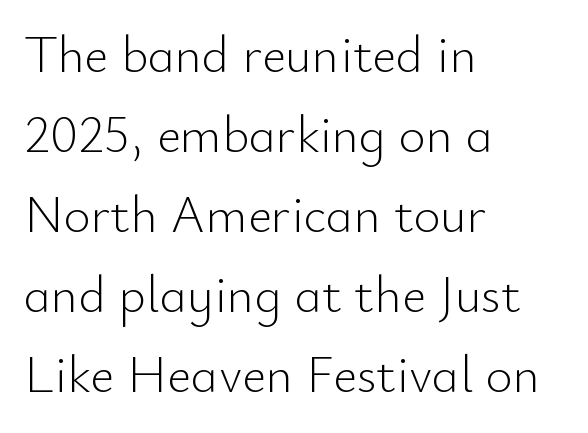
Q: Is the text bold? A: No.
Q: Is the text italic (slanted)? A: No, it is upright.
Q: Is the typeface a serif or a sans-serif typeface? A: Sans-serif.
Q: Is the text underlined? A: No.
Q: How is the paragraph aligned? A: Left-aligned.
Q: Is the spacing between letters normal or unusually wide? A: Normal.
Q: Is the spacing between lines tight, normal or loose? A: Normal.
Q: Width (condensed, normal, or wide)? A: Normal.
Q: Stroke contrast? A: Low.
Q: x-height? A: Small.
Q: Monospaced? A: No.
